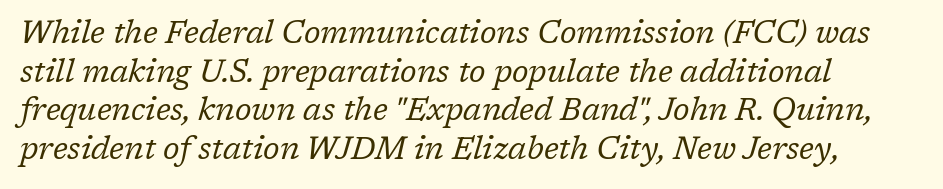
The image shows 31 px regular-weight serif type, italic (leaning right); set left-aligned, normal line spacing (1.25x), normal letter spacing, not underlined; low stroke contrast and a medium x-height.
